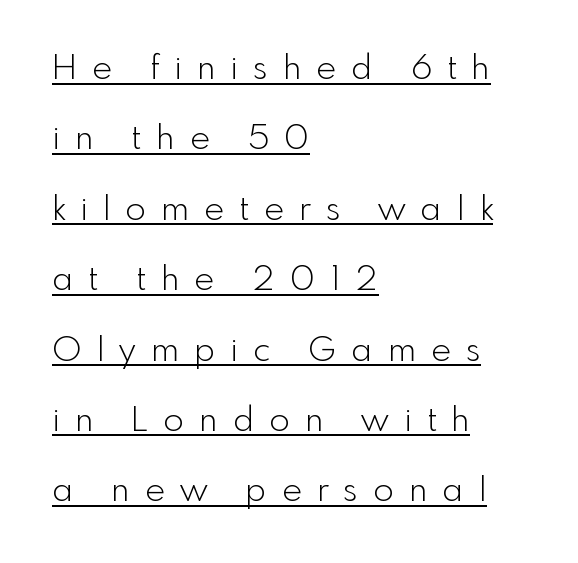
The image shows 34 px light sans-serif type, upright; set left-aligned, loose line spacing (2.07x), unusually wide letter spacing (+0.44 em), underlined; a small x-height.
